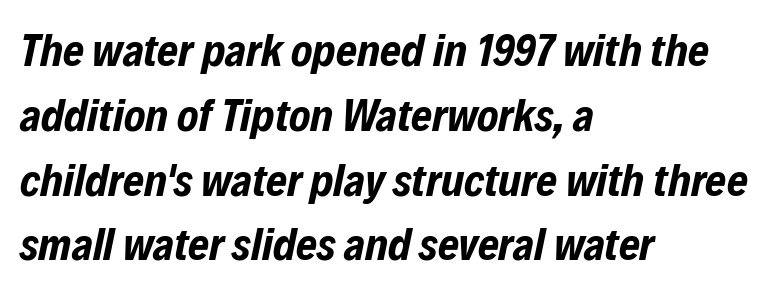
Q: Is the text bold? A: Yes.
Q: Is the text italic (slanted)? A: Yes, it leans right by about 12 degrees.
Q: Is the text underlined? A: No.
Q: How is the paragraph aligned? A: Left-aligned.
Q: Is the spacing between letters normal or unusually wide? A: Normal.
Q: Is the spacing between lines tight, normal or loose? A: Normal.
Q: Width (condensed, normal, or wide)? A: Condensed.
Q: Stroke contrast? A: Low.
Q: x-height? A: Medium.
Q: Monospaced? A: No.
